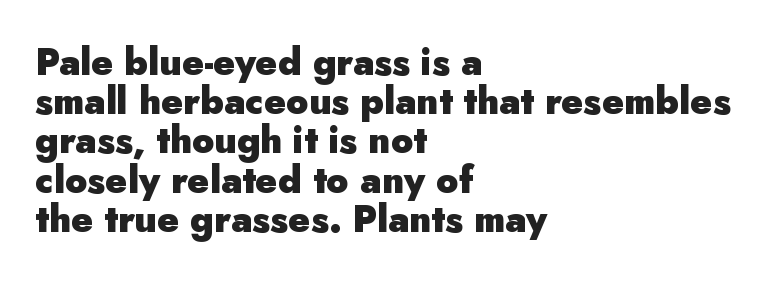
Q: Is the text bold? A: Yes.
Q: Is the text italic (slanted)? A: No, it is upright.
Q: Is the typeface a serif or a sans-serif typeface? A: Sans-serif.
Q: Is the text underlined? A: No.
Q: How is the paragraph aligned? A: Left-aligned.
Q: Is the spacing between letters normal or unusually wide? A: Normal.
Q: Is the spacing between lines tight, normal or loose? A: Tight.
Q: Width (condensed, normal, or wide)? A: Normal.
Q: Stroke contrast? A: Low.
Q: x-height? A: Small.
Q: Monospaced? A: No.
